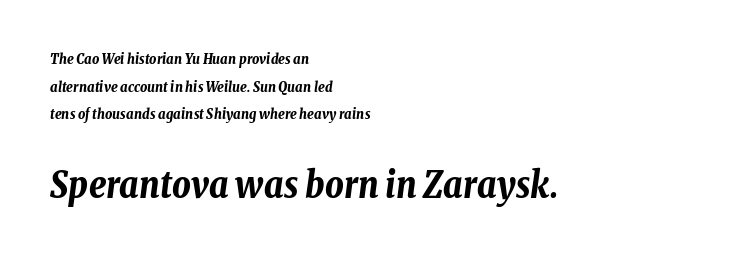
{"italic": "yes", "lean": "right", "slant_degrees": 8, "bold": "yes", "weight": "bold", "width": "condensed", "stroke_contrast": "low", "x_height": "medium", "monospaced": "no", "underline": "no", "align": "left", "line_spacing": "loose", "line_spacing_ratio": 1.97, "letter_spacing": "normal", "letter_spacing_em": 0.0, "larger_block": "second", "size_ratio": 2.57, "glyph_px": 36}
